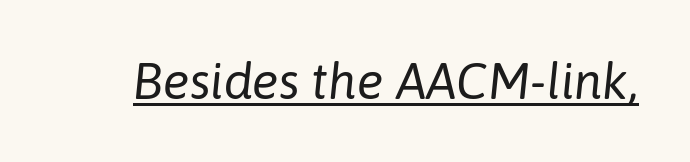
Q: Is the text bold? A: No.
Q: Is the text italic (slanted)? A: Yes, it leans right by about 6 degrees.
Q: Is the text underlined? A: Yes.
Q: Is the spacing between letters normal or unusually wide? A: Normal.
Q: Width (condensed, normal, or wide)? A: Normal.
Q: Stroke contrast? A: Low.
Q: x-height? A: Medium.
Q: Monospaced? A: No.
